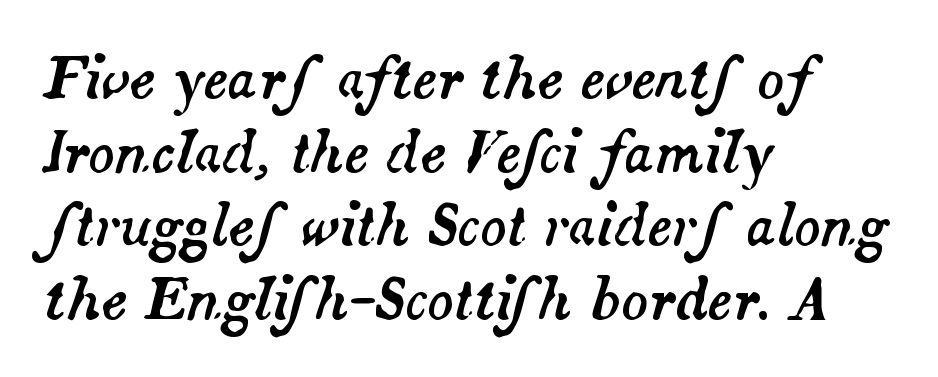
The image shows 55 px text type, italic (leaning right); set left-aligned, normal line spacing (1.34x), normal letter spacing, not underlined; medium stroke contrast and a small x-height.
